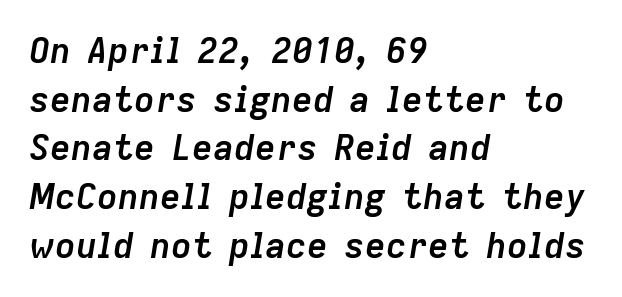
Q: Is the text bold? A: Yes.
Q: Is the text italic (slanted)? A: Yes, it leans right by about 9 degrees.
Q: Is the text underlined? A: No.
Q: How is the paragraph aligned? A: Left-aligned.
Q: Is the spacing between letters normal or unusually wide? A: Normal.
Q: Is the spacing between lines tight, normal or loose? A: Normal.
Q: Width (condensed, normal, or wide)? A: Normal.
Q: Stroke contrast? A: Low.
Q: x-height? A: Medium.
Q: Monospaced? A: No.
